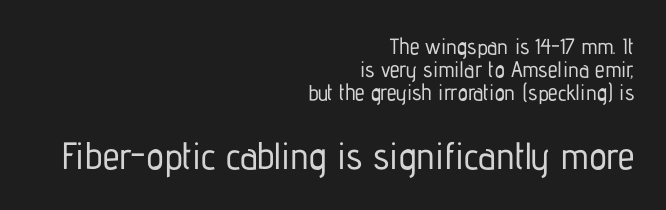
Q: Is the text italic (slanted)? A: No, it is upright.
Q: Is the typeface a serif or a sans-serif typeface? A: Sans-serif.
Q: Is the text underlined? A: No.
Q: How is the paragraph aligned? A: Right-aligned.
Q: Is the spacing between letters normal or unusually wide? A: Normal.
Q: Is the spacing between lines tight, normal or loose? A: Tight.
Q: Which block of text is set in a larger size, the first (top) or the second (bottom)? A: The second (bottom) one.
Q: Width (condensed, normal, or wide)? A: Condensed.
Q: Stroke contrast? A: Low.
Q: x-height? A: Medium.
Q: Monospaced? A: No.
